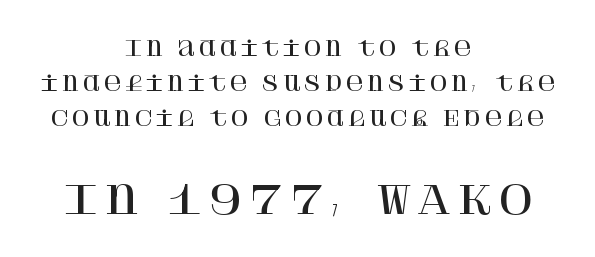
Q: Is the text italic (slanted)? A: No, it is upright.
Q: Is the typeface a serif or a sans-serif typeface? A: Serif.
Q: Is the text underlined? A: No.
Q: How is the paragraph aligned? A: Centered.
Q: Which block of text is set in a larger size, the first (top) or the second (bottom)? A: The second (bottom) one.
Q: Width (condensed, normal, or wide)? A: Normal.
Q: Stroke contrast? A: High.
Q: x-height? A: Large.
